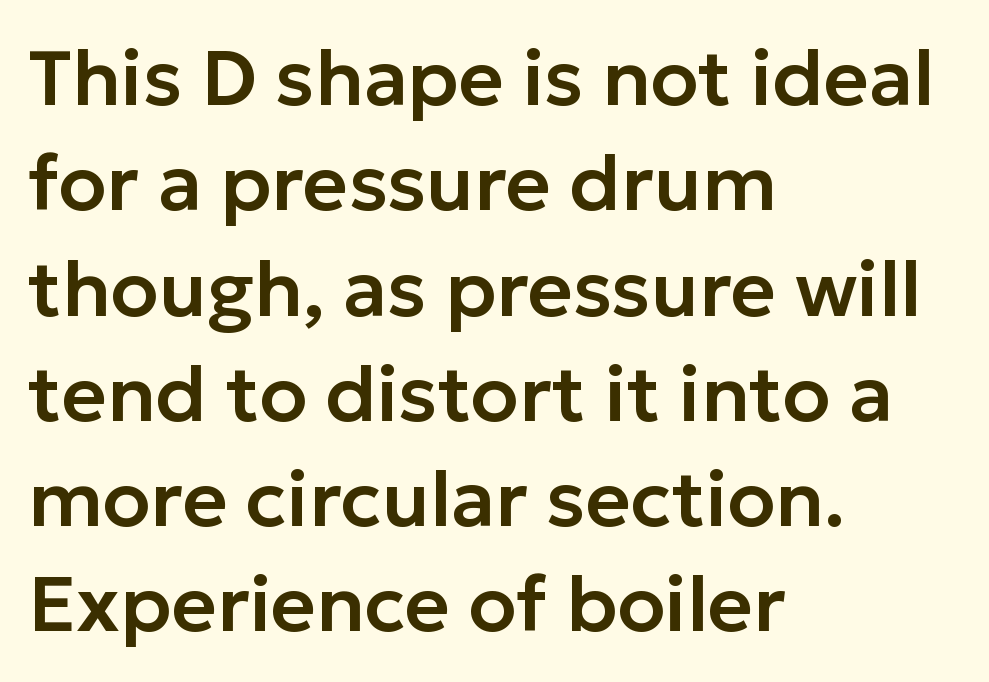
Q: Is the text italic (slanted)? A: No, it is upright.
Q: Is the typeface a serif or a sans-serif typeface? A: Sans-serif.
Q: Is the text underlined? A: No.
Q: How is the paragraph aligned? A: Left-aligned.
Q: Is the spacing between letters normal or unusually wide? A: Normal.
Q: Is the spacing between lines tight, normal or loose? A: Normal.
Q: Width (condensed, normal, or wide)? A: Normal.
Q: Stroke contrast? A: Low.
Q: x-height? A: Medium.
Q: Monospaced? A: No.
